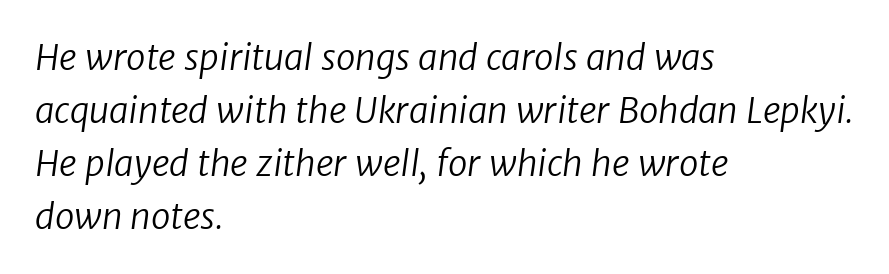
{"serif": "no", "bold": "no", "weight": "regular", "width": "normal", "stroke_contrast": "low", "x_height": "medium", "monospaced": "no", "underline": "no", "align": "left", "line_spacing": "normal", "line_spacing_ratio": 1.51, "letter_spacing": "normal", "letter_spacing_em": 0.0, "glyph_px": 35}
